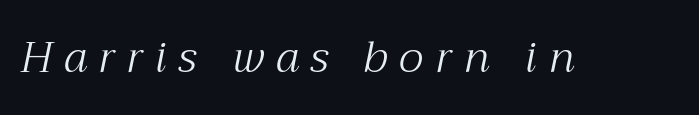
{"serif": "yes", "italic": "yes", "lean": "right", "slant_degrees": 12, "bold": "no", "weight": "light", "width": "normal", "stroke_contrast": "medium", "x_height": "medium", "monospaced": "no", "underline": "no", "letter_spacing": "wide", "letter_spacing_em": 0.28, "glyph_px": 43}
